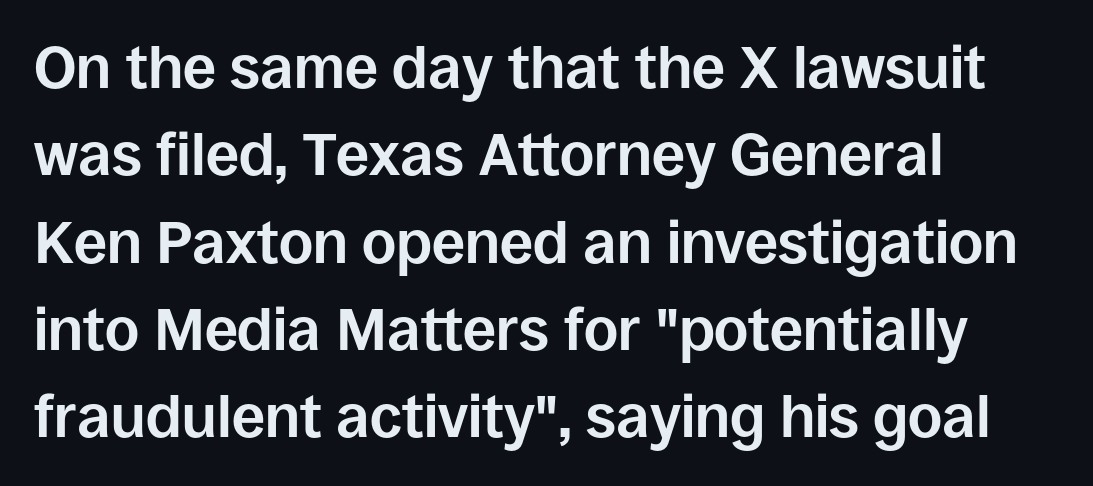
{"serif": "no", "italic": "no", "bold": "yes", "weight": "bold", "width": "normal", "stroke_contrast": "low", "x_height": "large", "monospaced": "no", "underline": "no", "align": "left", "line_spacing": "normal", "line_spacing_ratio": 1.48, "letter_spacing": "normal", "letter_spacing_em": 0.0, "glyph_px": 59}
